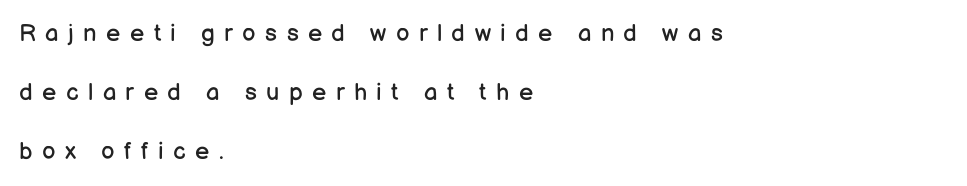
The typesetting does not lean heavy: it is not bold. Lines of text with bare space underneath. This rendering widens character spacing well past its baseline value. The lines are spread far apart with generous leading.
